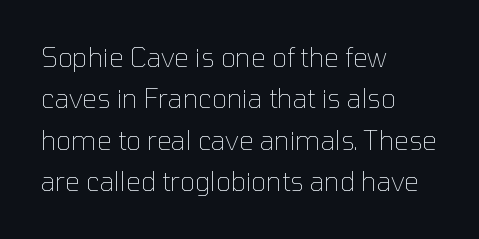
The image shows 26 px text type, upright; set left-aligned, normal line spacing (1.59x), normal letter spacing, not underlined.
